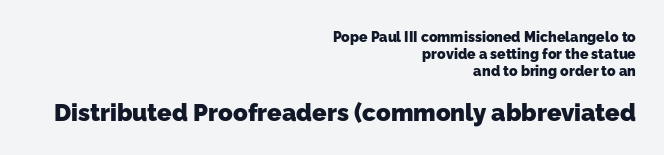
Q: Is the text bold? A: Yes.
Q: Is the text underlined? A: No.
Q: How is the paragraph aligned? A: Right-aligned.
Q: Is the spacing between letters normal or unusually wide? A: Normal.
Q: Which block of text is set in a larger size, the first (top) or the second (bottom)? A: The second (bottom) one.
